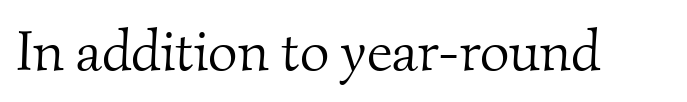
The image shows 57 px light serif type; set normal letter spacing, not underlined; medium stroke contrast and a small x-height.
